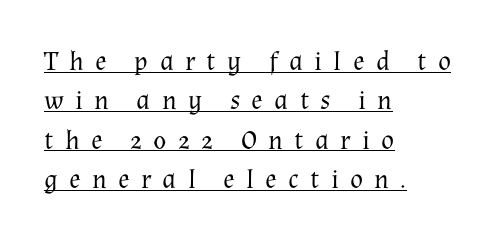
{"italic": "no", "bold": "no", "underline": "yes", "align": "left", "line_spacing": "normal", "line_spacing_ratio": 1.46, "letter_spacing": "wide", "letter_spacing_em": 0.42, "glyph_px": 27}
